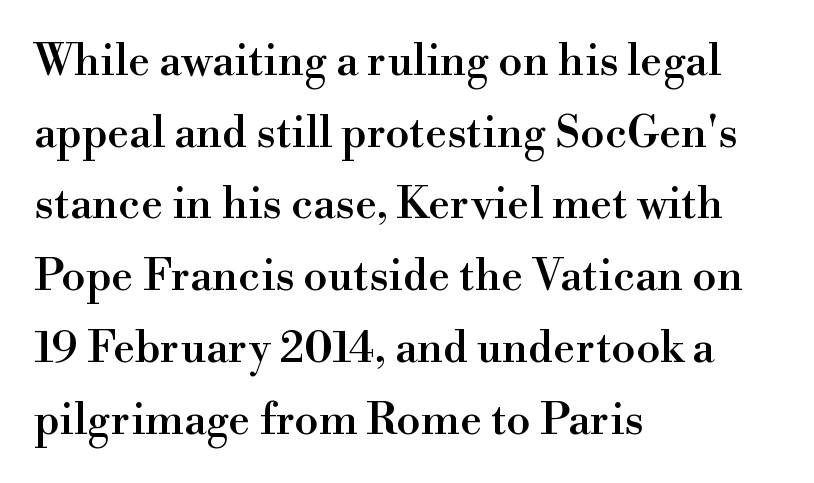
Do the letters lean? They stand straight. Stroke terminals: seriffed. The area under the type is left untouched. The rendering uses natural spacing where letterforms have individual widths. Caption: multi-line text, flush left, ragged right. What's the leading like? Ordinary, nothing unusual.
